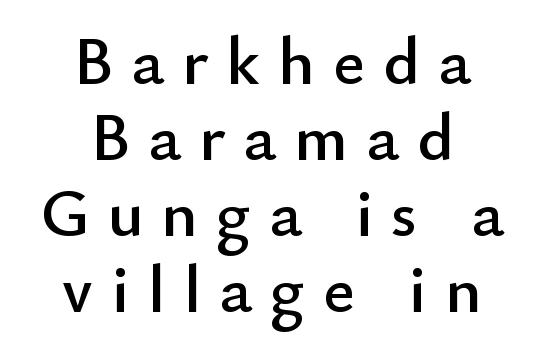
The image shows 68 px sans-serif type, upright; set centered, tight line spacing (1.12x), unusually wide letter spacing (+0.27 em), not underlined; low stroke contrast and a small x-height.
